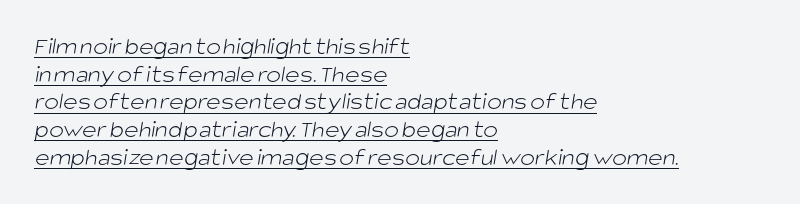
Q: Is the text bold? A: No.
Q: Is the text underlined? A: Yes.
Q: How is the paragraph aligned? A: Left-aligned.
Q: Is the spacing between letters normal or unusually wide? A: Normal.
Q: Is the spacing between lines tight, normal or loose? A: Tight.
